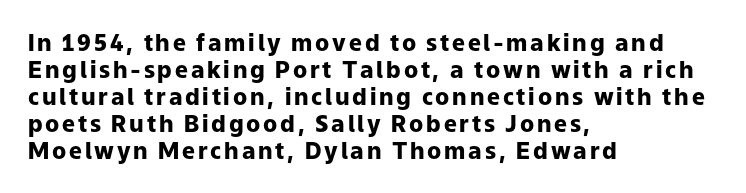
{"italic": "no", "bold": "yes", "underline": "no", "align": "left", "line_spacing_ratio": 1.17, "glyph_px": 23}
